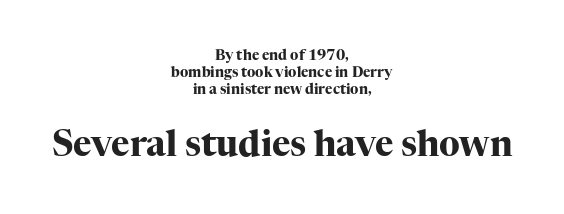
The image shows 35 px heavy serif type, upright; set centered, line spacing 1.23x, normal letter spacing, not underlined; the second (bottom) block is 2.5x larger; high stroke contrast and a medium x-height.
